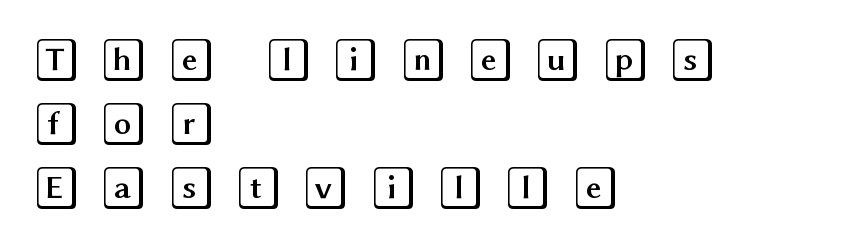
Letter spacing: wide. Notice how descenders clear the ascenders below comfortably — that's standard leading. The compositor pushed each line to the left boundary. Plain, unruled lines of type. This sample uses an upright cut, with every glyph sitting square on the baseline.
